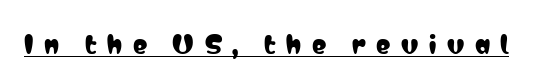
Q: Is the text italic (slanted)? A: No, it is upright.
Q: Is the text underlined? A: Yes.
Q: Is the spacing between letters normal or unusually wide? A: Unusually wide.
